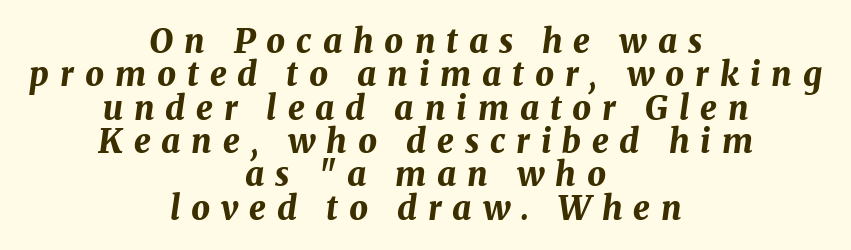
Q: Is the text bold? A: Yes.
Q: Is the text italic (slanted)? A: Yes, it leans right by about 8 degrees.
Q: Is the text underlined? A: No.
Q: How is the paragraph aligned? A: Centered.
Q: Is the spacing between letters normal or unusually wide? A: Unusually wide.
Q: Is the spacing between lines tight, normal or loose? A: Tight.
Q: Width (condensed, normal, or wide)? A: Normal.
Q: Stroke contrast? A: Medium.
Q: x-height? A: Medium.
Q: Monospaced? A: No.
